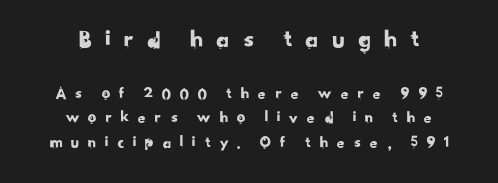
Q: Is the text underlined? A: No.
Q: How is the paragraph aligned? A: Centered.
Q: Is the spacing between letters normal or unusually wide? A: Unusually wide.
Q: Is the spacing between lines tight, normal or loose? A: Normal.
Q: Which block of text is set in a larger size, the first (top) or the second (bottom)? A: The first (top) one.
